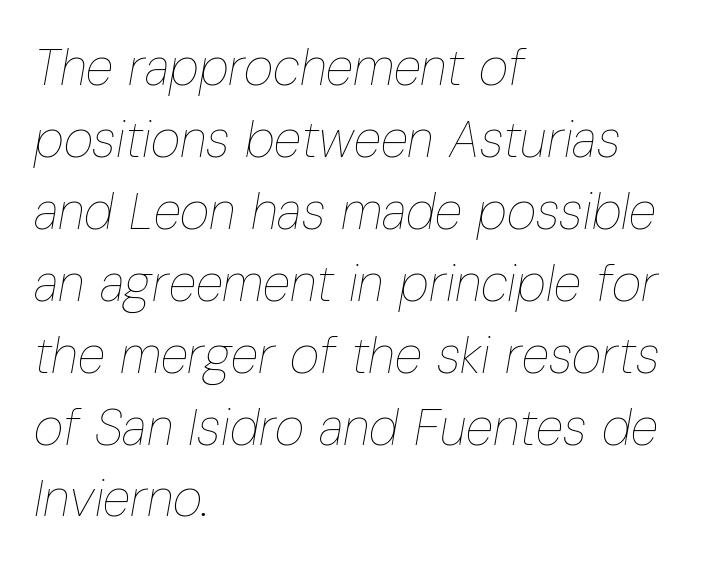
Q: Is the text bold? A: No.
Q: Is the text italic (slanted)? A: Yes, it leans right by about 10 degrees.
Q: Is the text underlined? A: No.
Q: How is the paragraph aligned? A: Left-aligned.
Q: Is the spacing between letters normal or unusually wide? A: Normal.
Q: Is the spacing between lines tight, normal or loose? A: Normal.
Q: Width (condensed, normal, or wide)? A: Condensed.
Q: Stroke contrast? A: Low.
Q: x-height? A: Medium.
Q: Monospaced? A: No.
